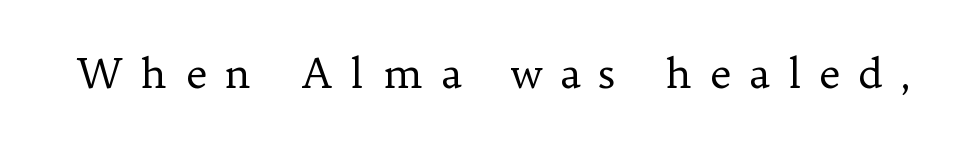
Q: Is the text bold? A: No.
Q: Is the text italic (slanted)? A: No, it is upright.
Q: Is the typeface a serif or a sans-serif typeface? A: Serif.
Q: Is the text underlined? A: No.
Q: Is the spacing between letters normal or unusually wide? A: Unusually wide.
Q: Width (condensed, normal, or wide)? A: Normal.
Q: Stroke contrast? A: Low.
Q: x-height? A: Medium.
Q: Monospaced? A: No.
